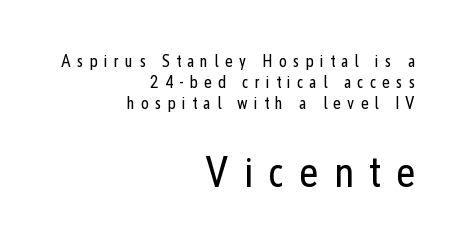
Q: Is the text bold? A: No.
Q: Is the text italic (slanted)? A: No, it is upright.
Q: Is the typeface a serif or a sans-serif typeface? A: Sans-serif.
Q: Is the text underlined? A: No.
Q: How is the paragraph aligned? A: Right-aligned.
Q: Is the spacing between letters normal or unusually wide? A: Unusually wide.
Q: Is the spacing between lines tight, normal or loose? A: Normal.
Q: Which block of text is set in a larger size, the first (top) or the second (bottom)? A: The second (bottom) one.
Q: Width (condensed, normal, or wide)? A: Condensed.
Q: Stroke contrast? A: Low.
Q: x-height? A: Medium.
Q: Monospaced? A: No.
